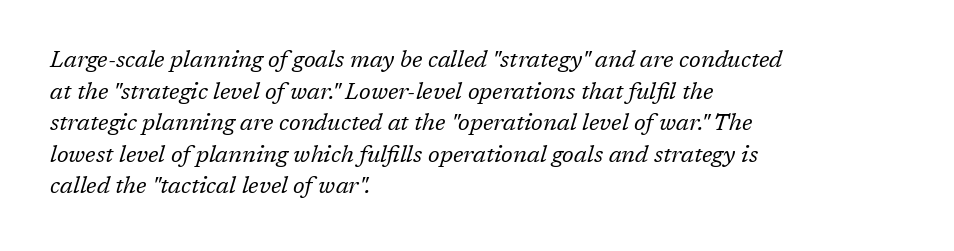
Q: Is the text bold? A: No.
Q: Is the text italic (slanted)? A: Yes, it leans right by about 17 degrees.
Q: Is the text underlined? A: No.
Q: How is the paragraph aligned? A: Left-aligned.
Q: Is the spacing between letters normal or unusually wide? A: Normal.
Q: Is the spacing between lines tight, normal or loose? A: Normal.
